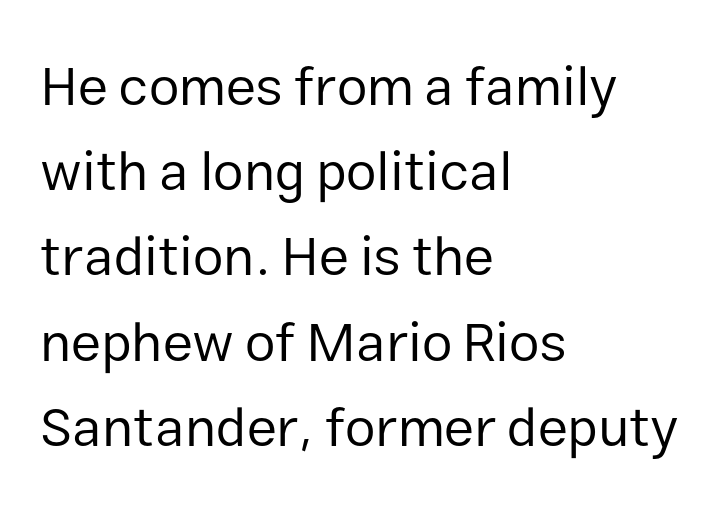
{"serif": "no", "italic": "no", "bold": "no", "weight": "regular", "width": "normal", "stroke_contrast": "low", "x_height": "medium", "monospaced": "no", "underline": "no", "align": "left", "line_spacing": "normal", "line_spacing_ratio": 1.55, "letter_spacing": "normal", "letter_spacing_em": 0.0, "glyph_px": 55}
